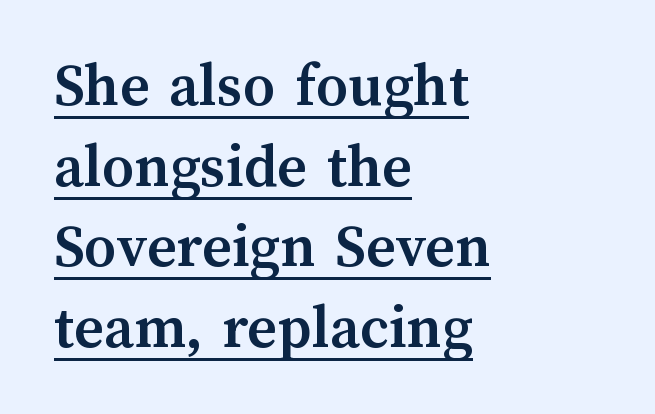
{"italic": "no", "bold": "yes", "weight": "semibold", "width": "normal", "stroke_contrast": "medium", "x_height": "medium", "monospaced": "no", "underline": "yes", "align": "left", "line_spacing": "normal", "line_spacing_ratio": 1.28, "letter_spacing": "normal", "letter_spacing_em": 0.0, "glyph_px": 63}
